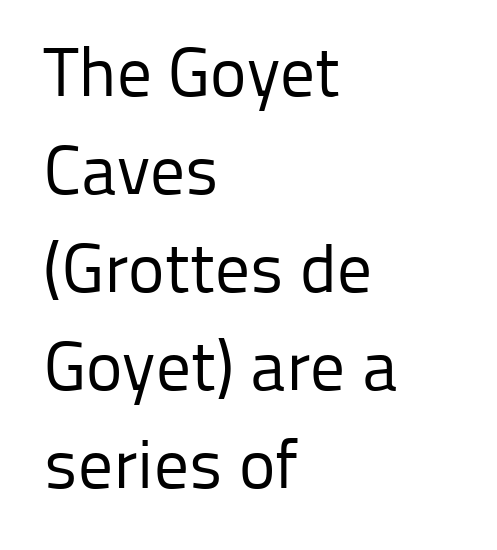
How would I describe the line gaps? Plain and ordinary. The foot of each line stays bare and open. Observe the absence of serifs on each vertical stroke in this sample. Ordinary non-slanted type is in use. Stems and bowls with no extra thickness — not bold. The rendering uses natural spacing where letterforms have individual widths.
